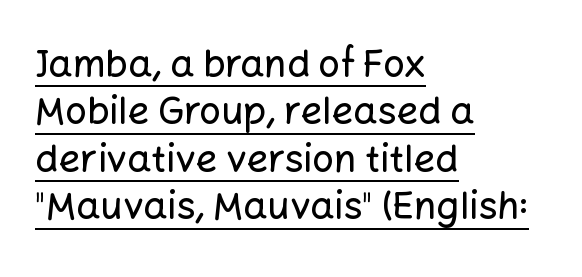
Q: Is the text italic (slanted)? A: No, it is upright.
Q: Is the typeface a serif or a sans-serif typeface? A: Sans-serif.
Q: Is the text underlined? A: Yes.
Q: How is the paragraph aligned? A: Left-aligned.
Q: Is the spacing between letters normal or unusually wide? A: Normal.
Q: Is the spacing between lines tight, normal or loose? A: Normal.
Q: Width (condensed, normal, or wide)? A: Normal.
Q: Stroke contrast? A: Low.
Q: x-height? A: Medium.
Q: Monospaced? A: No.
